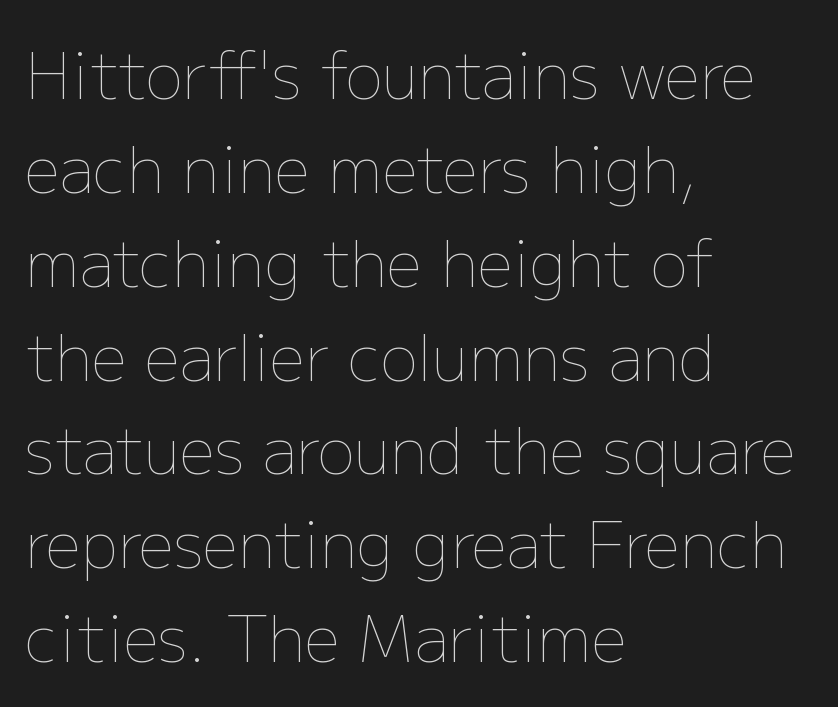
Q: Is the text bold? A: No.
Q: Is the text italic (slanted)? A: No, it is upright.
Q: Is the text underlined? A: No.
Q: How is the paragraph aligned? A: Left-aligned.
Q: Is the spacing between letters normal or unusually wide? A: Normal.
Q: Is the spacing between lines tight, normal or loose? A: Normal.
Q: Width (condensed, normal, or wide)? A: Normal.
Q: Stroke contrast? A: Low.
Q: x-height? A: Medium.
Q: Monospaced? A: No.
